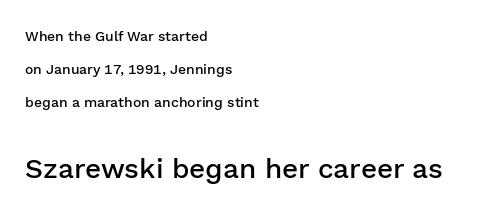
The image shows 28 px semibold sans-serif type, upright; set left-aligned, loose line spacing (2.36x), normal letter spacing, not underlined; the second (bottom) block is 2.0x larger; low stroke contrast and a medium x-height.
